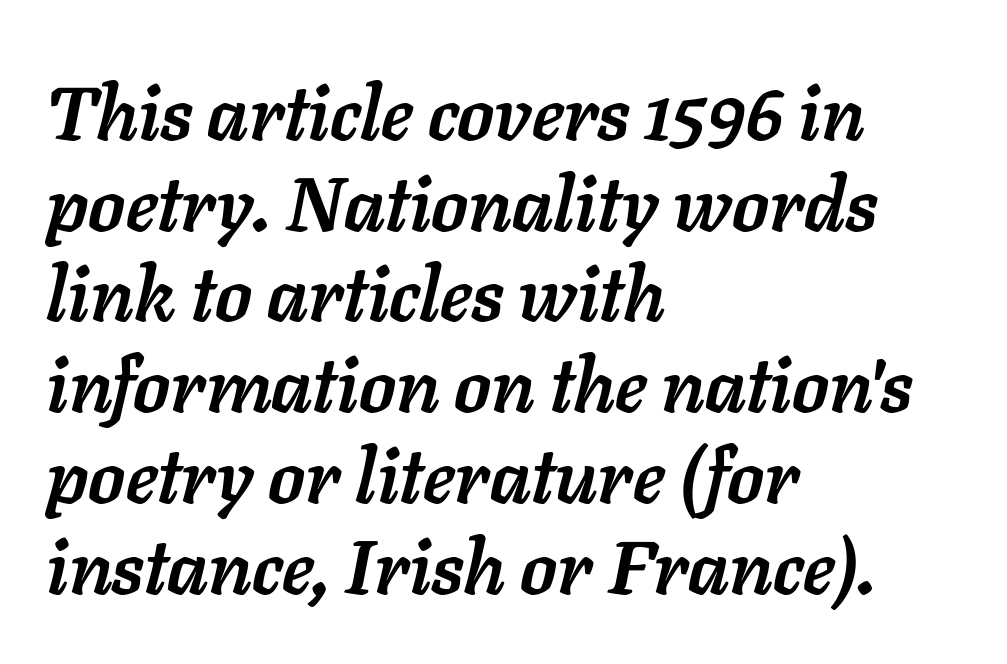
The image shows 75 px semibold type, italic (leaning right); set left-aligned, line spacing 1.21x, normal letter spacing, not underlined; low stroke contrast and a medium x-height.
